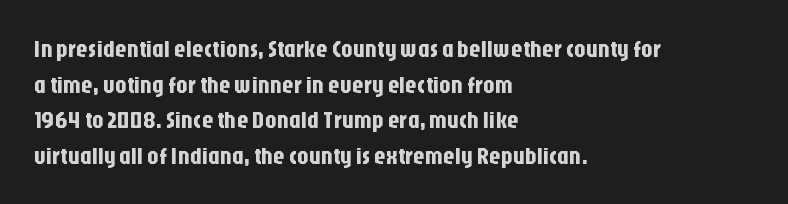
The image shows 23 px text type, upright; set left-aligned, normal line spacing (1.55x), normal letter spacing, not underlined.
